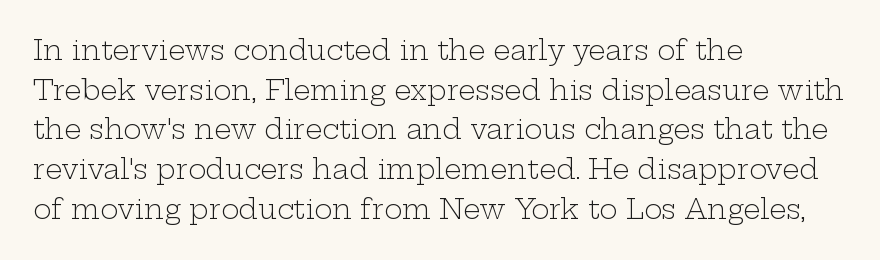
Q: Is the text bold? A: No.
Q: Is the text italic (slanted)? A: No, it is upright.
Q: Is the text underlined? A: No.
Q: How is the paragraph aligned? A: Left-aligned.
Q: Is the spacing between letters normal or unusually wide? A: Normal.
Q: Is the spacing between lines tight, normal or loose? A: Normal.
